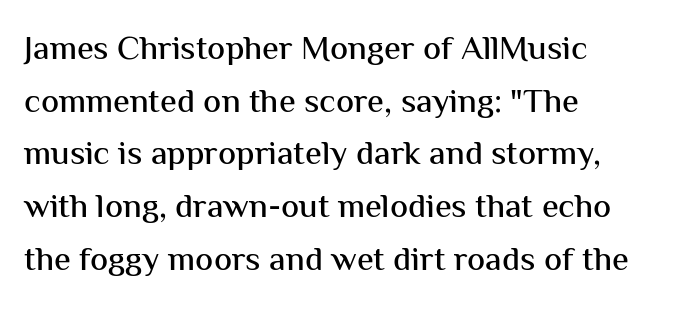
{"serif": "no", "italic": "no", "width": "normal", "stroke_contrast": "medium", "x_height": "medium", "monospaced": "no", "underline": "no", "align": "left", "line_spacing": "normal", "line_spacing_ratio": 1.55, "letter_spacing": "normal", "letter_spacing_em": 0.0, "glyph_px": 34}
